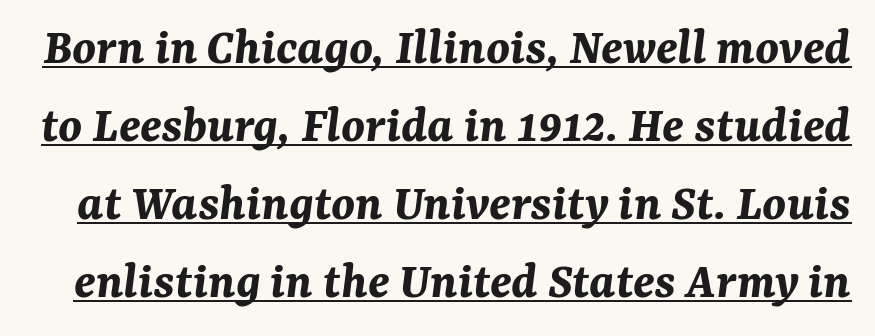
The image shows 53 px bold type, italic (leaning right); set normal line spacing (1.47x), normal letter spacing, underlined; medium stroke contrast and a medium x-height.
